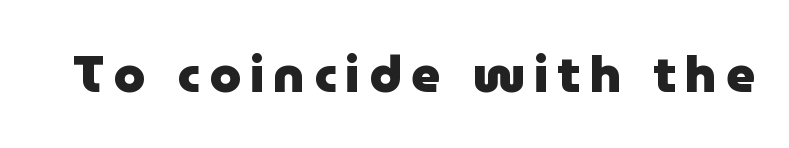
The type sits square on the baseline with zero lean. This sample has the flowing, uneven cadence of proportional lettering. These lines are composed in type without serifs. Any mark beneath the type? The region is blank. As a designer I'd log this as weight 700, bold.
